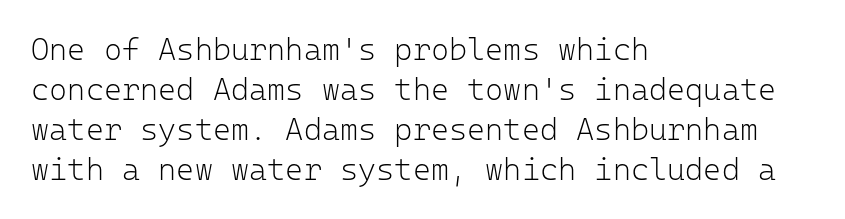
The image shows 31 px light sans-serif type, upright, monospaced; set left-aligned, normal line spacing (1.29x), normal letter spacing, not underlined; low stroke contrast and a medium x-height.
